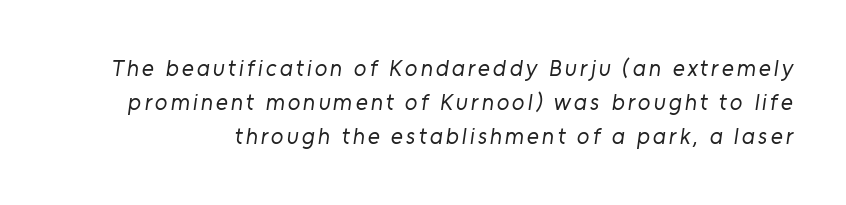
These glyphs show unthickened strokes, regular width or finer. The lines sit at an ordinary, default distance from one another. A bare baseline throughout the passage.
